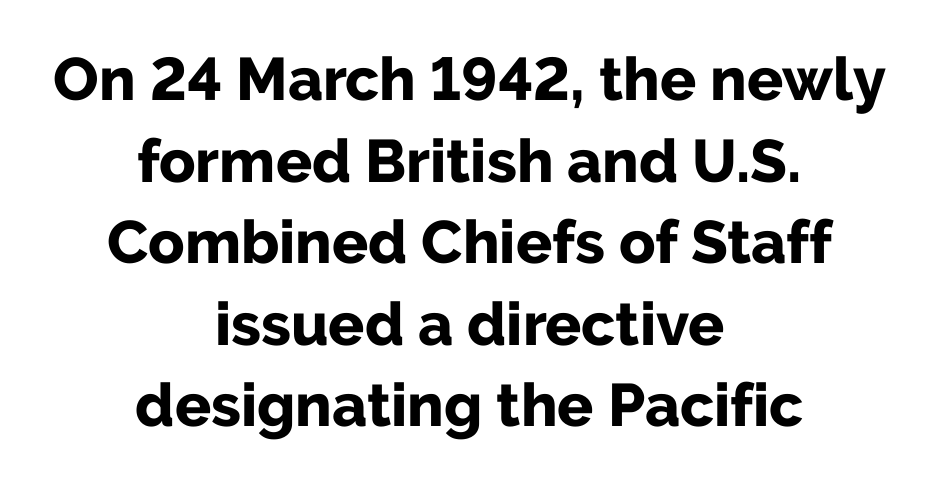
Centered paragraph, ragged on both sides. The letters are bold, with thick, heavy strokes. Honestly, the letter spacing is just normal — you wouldn't notice it. Type style note: lacks serifs.
